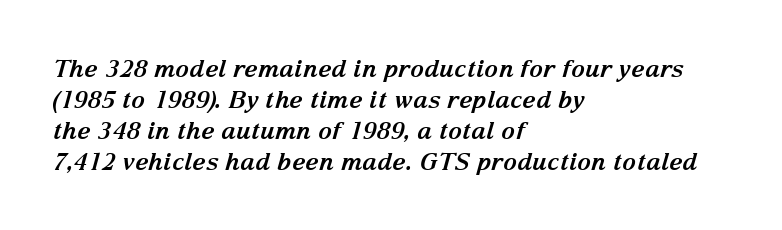
Q: Is the text bold? A: Yes.
Q: Is the text italic (slanted)? A: Yes, it leans right by about 15 degrees.
Q: Is the text underlined? A: No.
Q: How is the paragraph aligned? A: Left-aligned.
Q: Is the spacing between letters normal or unusually wide? A: Normal.
Q: Is the spacing between lines tight, normal or loose? A: Normal.
